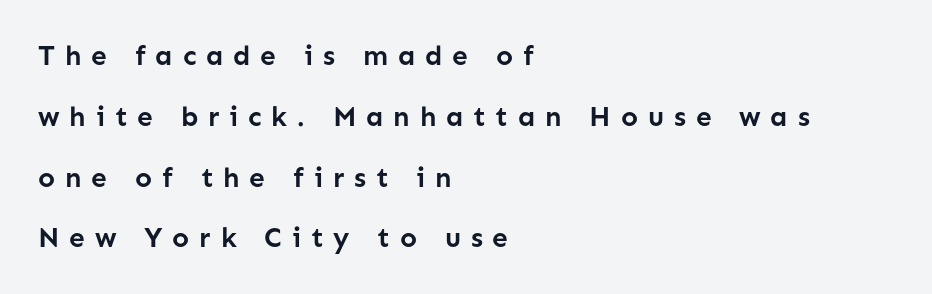
{"serif": "no", "italic": "no", "bold": "yes", "weight": "semibold", "width": "normal", "stroke_contrast": "low", "x_height": "medium", "monospaced": "no", "underline": "no", "align": "left", "line_spacing": "loose", "line_spacing_ratio": 2.17, "letter_spacing": "wide", "letter_spacing_em": 0.35, "glyph_px": 28}
